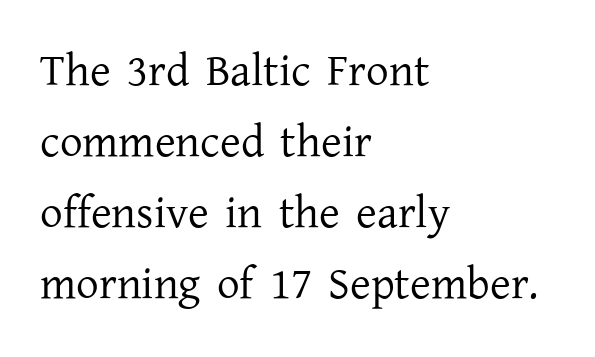
Descenders hang freely into open space. The setting favours the left margin, as ordinary paragraphs usually do. Character widths vary here, with narrow letters taking less room than wide ones. The characters display serif detailing at their extremities. The font's upright variant was chosen for this text.
